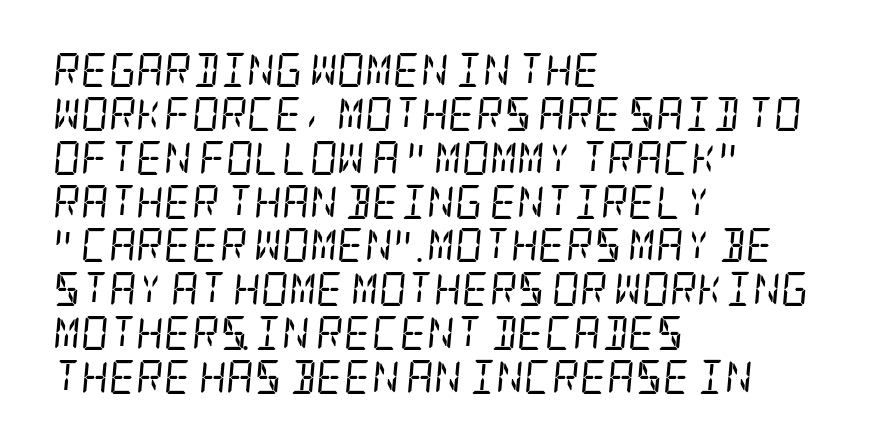
Slanted lettering throughout. The designer went with a serif here, giving each stem small feet. Weight class: somewhere from thin through regular. The baseline area is clear.
